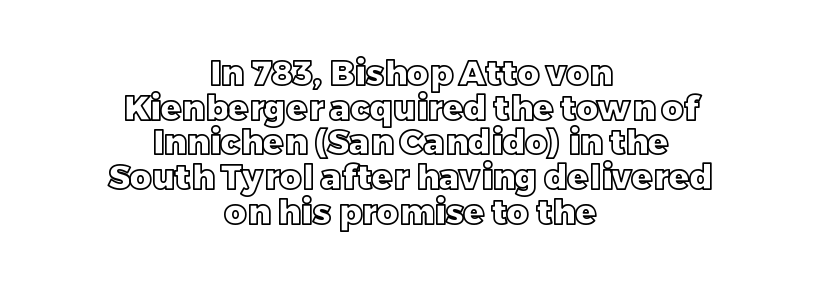
Varying glyph widths throughout — classic text-font behaviour. These lines stack symmetrically, like a column narrowing and widening about its center. Between one letter and the next there's only the usual sliver of space. Each new line begins almost immediately beneath the previous one. Underline: absent. The type sits square on the baseline with zero lean.
